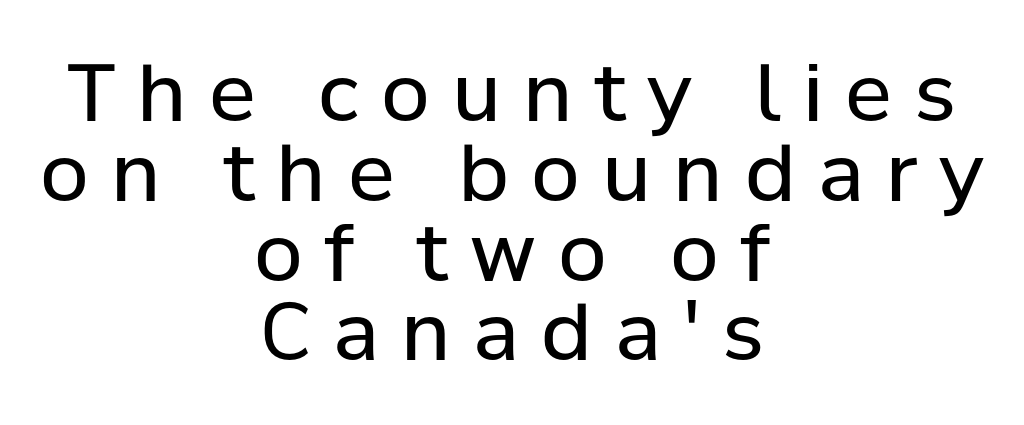
The rendering uses a small line-height, squeezing the rows. A centered setting, common on invitations and titles, is used for this passage. Note the varied advance widths — an 'i' is clearly narrower than an 'm'. The type sits square on the baseline with zero lean. Letters have the restrained weight of plain body copy at most.
